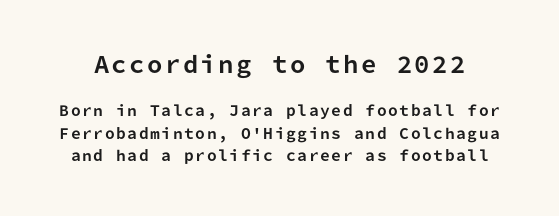
The image shows 22 px bold type, upright; set normal line spacing (1.61x), not underlined; the first (top) block is 1.57x larger.
